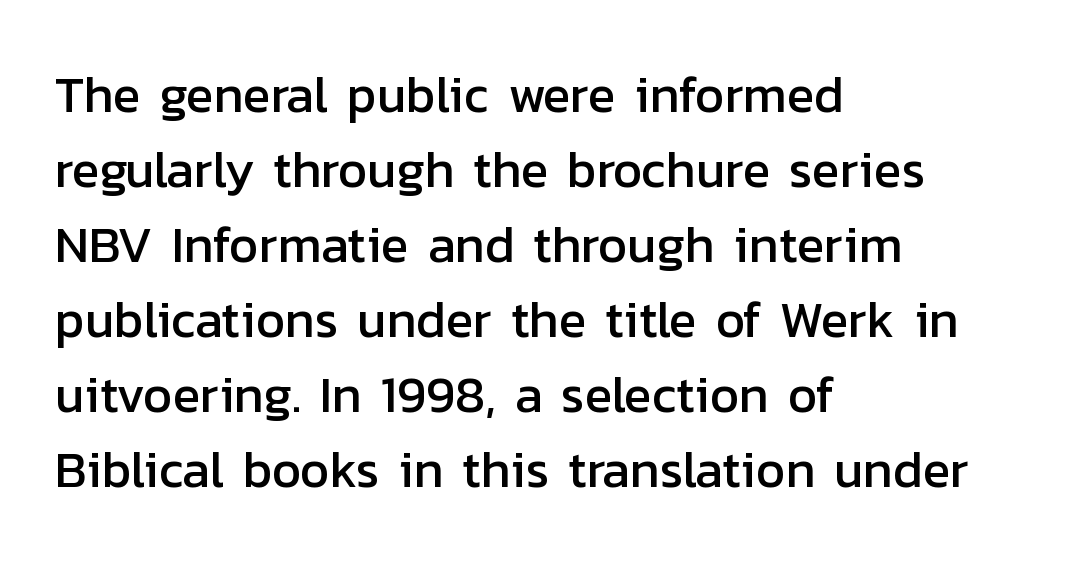
{"serif": "no", "italic": "no", "width": "normal", "stroke_contrast": "low", "x_height": "medium", "monospaced": "no", "underline": "no", "align": "left", "line_spacing": "normal", "line_spacing_ratio": 1.47, "letter_spacing": "normal", "letter_spacing_em": 0.0, "glyph_px": 51}
